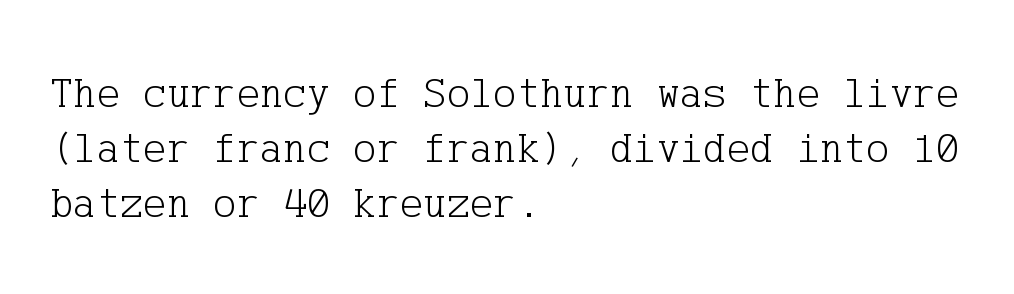
{"serif": "yes", "italic": "no", "bold": "no", "weight": "light", "width": "normal", "stroke_contrast": "low", "x_height": "medium", "underline": "no", "align": "left", "line_spacing": "normal", "line_spacing_ratio": 1.25, "letter_spacing": "normal", "letter_spacing_em": 0.0, "glyph_px": 44}
